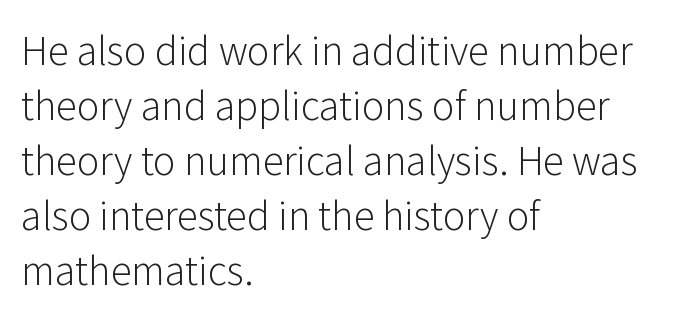
{"serif": "no", "italic": "no", "bold": "no", "weight": "light", "width": "normal", "stroke_contrast": "low", "x_height": "medium", "monospaced": "no", "underline": "no", "align": "left", "line_spacing": "normal", "line_spacing_ratio": 1.31, "letter_spacing": "normal", "letter_spacing_em": 0.0, "glyph_px": 42}
